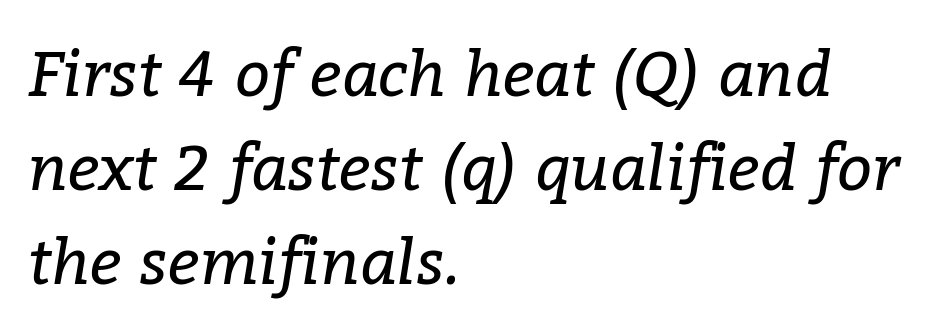
The image shows 62 px regular-weight serif type, italic (leaning right); set left-aligned, normal line spacing (1.52x), normal letter spacing, not underlined; low stroke contrast and a medium x-height.
